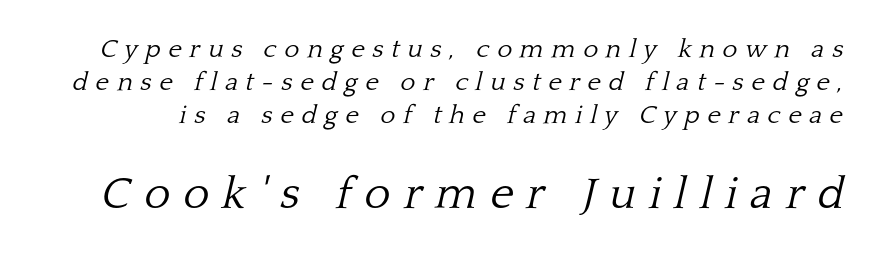
Unbolded letterforms with no extra heft. Quick note: underline off. Size hierarchy here favors the trailing block over the leading one. A typesetter would call this leading conventional body-copy spacing. This is serif lettering, the kind often seen in printed books.
